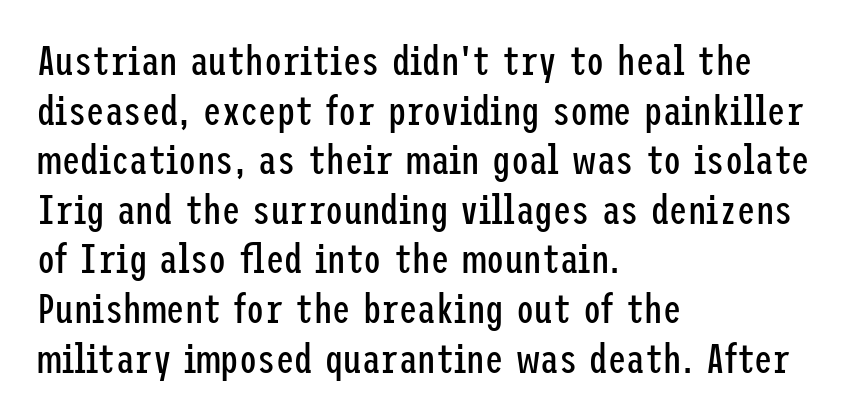
Upright lettering throughout. Left-aligned paragraph, ragged on the right. The space beneath each line is pristine and unruled. Weight: regular or lighter. Regarding serifs, this sample does without them.
